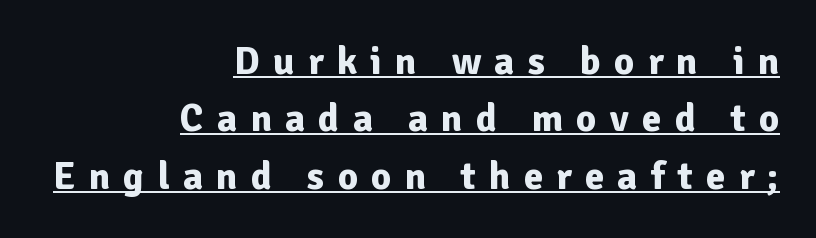
Q: Is the text bold? A: Yes.
Q: Is the text italic (slanted)? A: No, it is upright.
Q: Is the typeface a serif or a sans-serif typeface? A: Sans-serif.
Q: Is the text underlined? A: Yes.
Q: How is the paragraph aligned? A: Right-aligned.
Q: Is the spacing between letters normal or unusually wide? A: Unusually wide.
Q: Is the spacing between lines tight, normal or loose? A: Normal.
Q: Width (condensed, normal, or wide)? A: Normal.
Q: Stroke contrast? A: Low.
Q: x-height? A: Medium.
Q: Monospaced? A: No.
